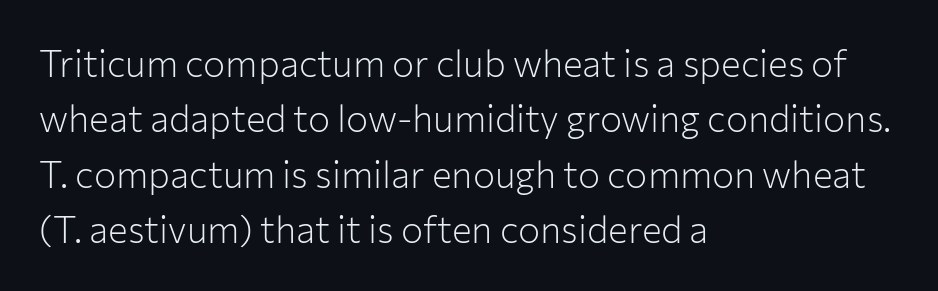
Q: Is the text bold? A: No.
Q: Is the text italic (slanted)? A: No, it is upright.
Q: Is the typeface a serif or a sans-serif typeface? A: Sans-serif.
Q: Is the text underlined? A: No.
Q: How is the paragraph aligned? A: Left-aligned.
Q: Is the spacing between letters normal or unusually wide? A: Normal.
Q: Is the spacing between lines tight, normal or loose? A: Normal.
Q: Width (condensed, normal, or wide)? A: Normal.
Q: Stroke contrast? A: Low.
Q: x-height? A: Medium.
Q: Monospaced? A: No.
